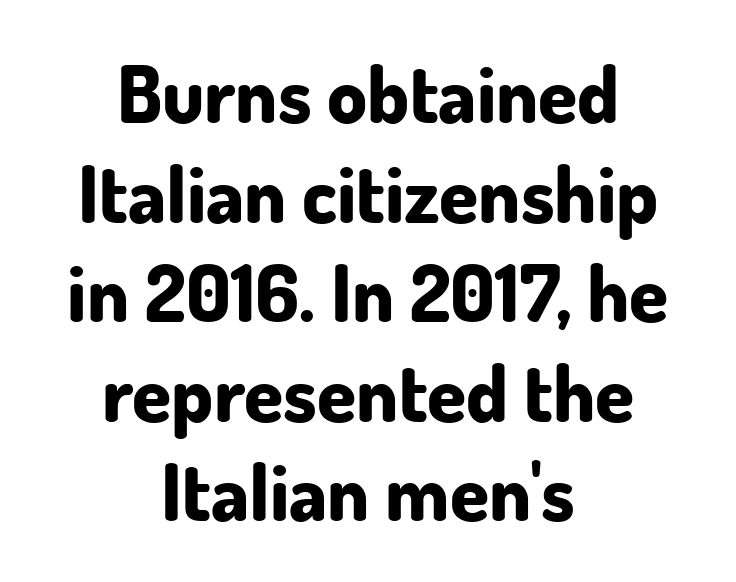
How are the letters spaced? Ordinarily, with no added tracking. In terms of leading, this rendering sits right in the middle. Nobody drew a line under any word here. On the weight axis this lands at bold, roughly 700. Unlike italic type, these characters show no tilt at all. Grotesque or geometric, the face here clearly has no serifs.
